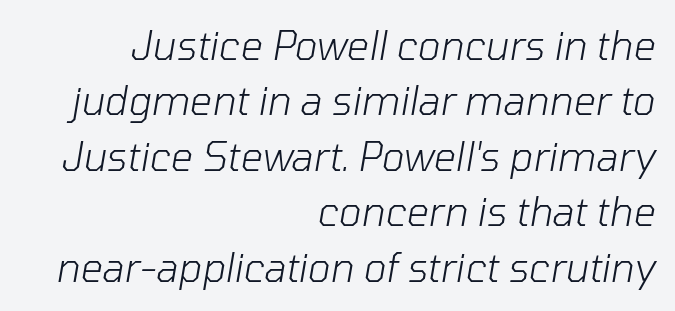
{"italic": "yes", "lean": "right", "slant_degrees": 10, "bold": "no", "weight": "light", "width": "normal", "stroke_contrast": "low", "x_height": "medium", "monospaced": "no", "underline": "no", "align": "right", "line_spacing": "normal", "line_spacing_ratio": 1.42, "letter_spacing": "normal", "letter_spacing_em": 0.0, "glyph_px": 39}
